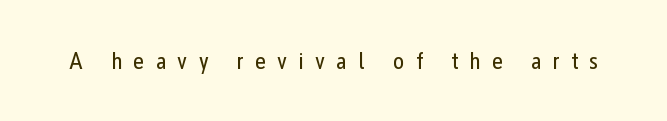
The passage shown has open, widely tracked lettering throughout. Stroke mass is kept to a normal reading level or below. The font's upright variant was chosen for this text. Bare-footed words on every line.
